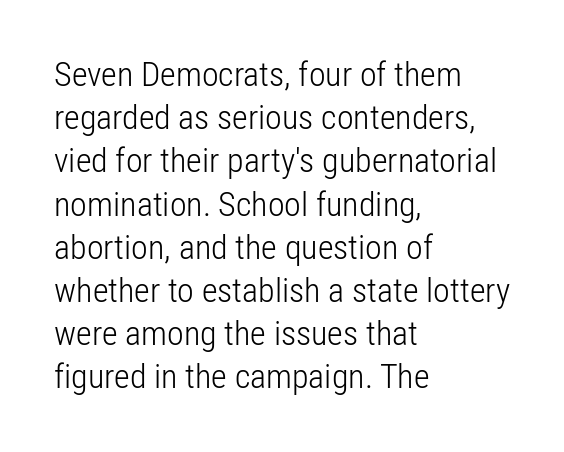
Q: Is the text bold? A: No.
Q: Is the text italic (slanted)? A: No, it is upright.
Q: Is the typeface a serif or a sans-serif typeface? A: Sans-serif.
Q: Is the text underlined? A: No.
Q: How is the paragraph aligned? A: Left-aligned.
Q: Is the spacing between letters normal or unusually wide? A: Normal.
Q: Is the spacing between lines tight, normal or loose? A: Normal.
Q: Width (condensed, normal, or wide)? A: Condensed.
Q: Stroke contrast? A: Low.
Q: x-height? A: Medium.
Q: Monospaced? A: No.
